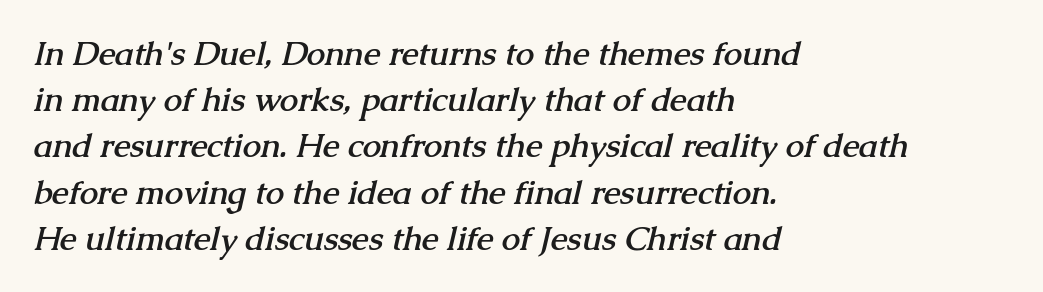
Proportional: the letters do not fall into vertical columns. Normally led — the rows are evenly, conventionally spaced. Serif or sans? Serif — the stroke terminals have little feet. The strip under each line holds only bare page.
